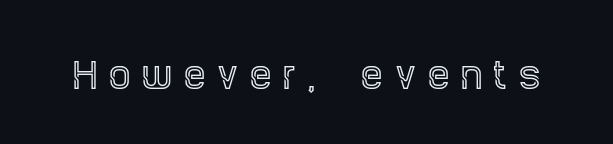
Between one letter and the next there's a generous, obvious gap. Classification — serif. The face used here is proportionally spaced, like ordinary book or web type. It's the straight-up-and-down kind of type.
